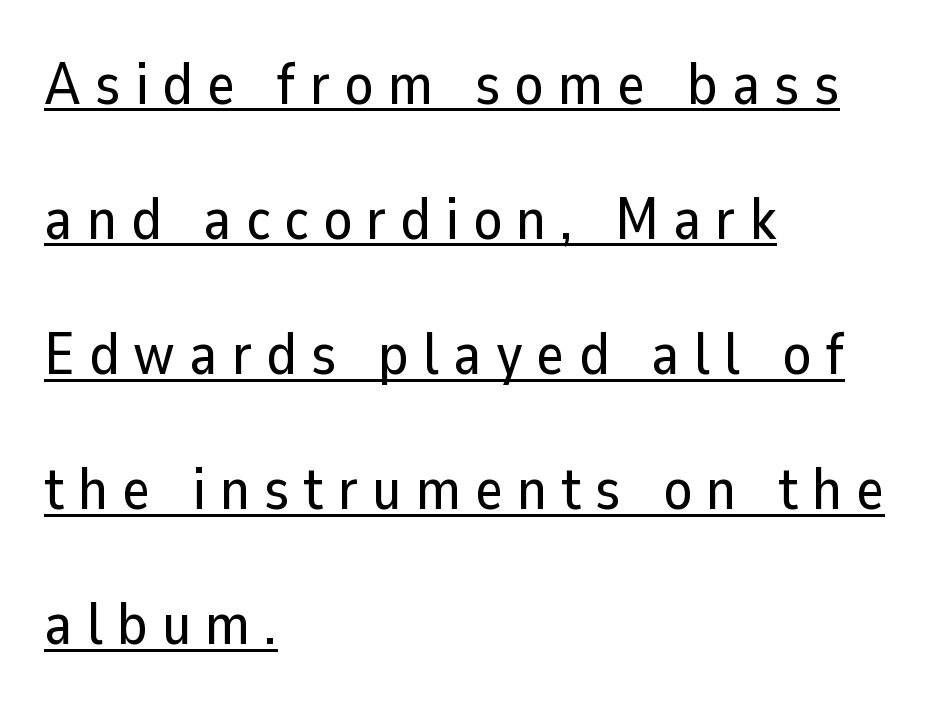
Compared with typical body copy, the letter spacing here is much looser. Horizontal alignment here is leftward, the default for most running prose. Interline gaps are noticeably wide in this sample. The glyphs in this specimen are sans serif.
